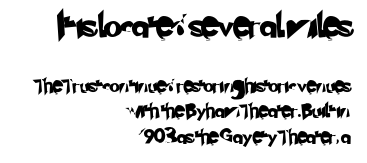
The string is rendered with underlining switched off. Bigger letters appear in the top chunk; the bottom chunk is reduced. The letterforms sit shoulder to shoulder at normal distance. In CSS terms this would be text-align: right.
